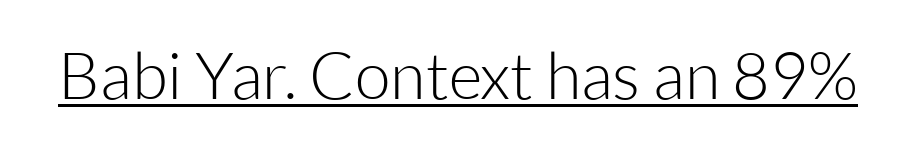
Bold? No — there's no thickening of the strokes. Character widths vary here, with narrow letters taking less room than wide ones. This is roman type, the default non-slanted kind. These characters rest on top of a visible drawn line.
